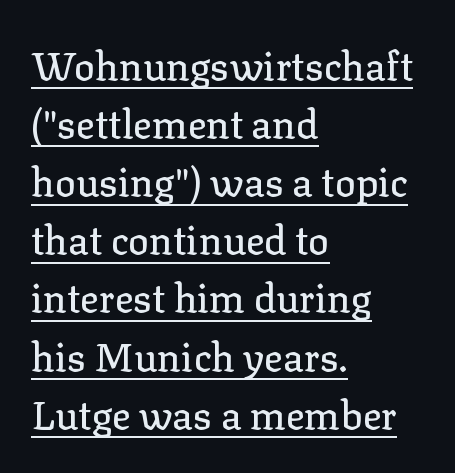
{"serif": "yes", "italic": "no", "width": "normal", "stroke_contrast": "low", "x_height": "medium", "monospaced": "no", "underline": "yes", "align": "left", "line_spacing": "normal", "line_spacing_ratio": 1.49, "letter_spacing": "normal", "letter_spacing_em": 0.0, "glyph_px": 39}
